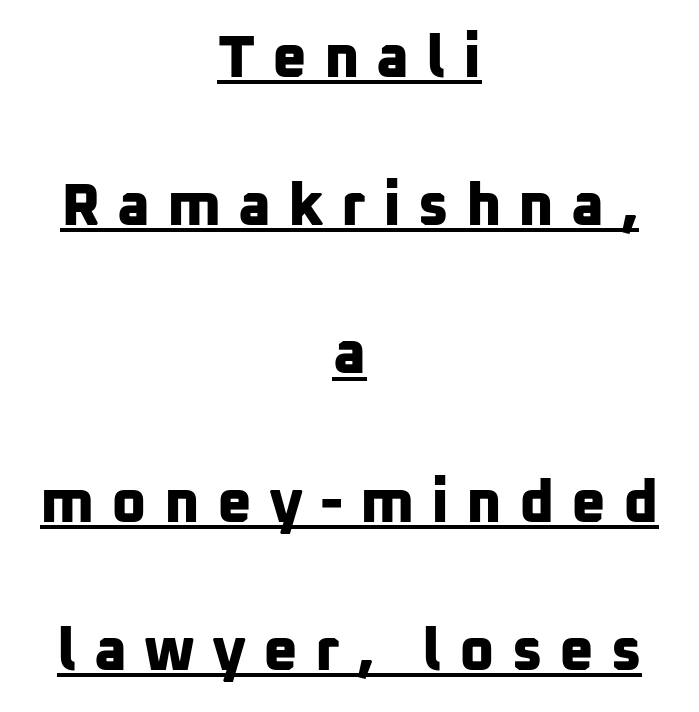
{"serif": "no", "bold": "yes", "weight": "bold", "width": "normal", "stroke_contrast": "low", "x_height": "medium", "monospaced": "no", "underline": "yes", "align": "center", "line_spacing": "loose", "line_spacing_ratio": 2.47, "letter_spacing": "wide", "letter_spacing_em": 0.28, "glyph_px": 60}
